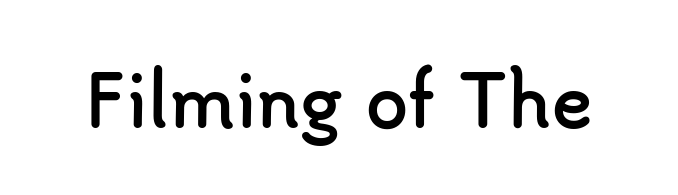
The image shows 68 px semibold sans-serif type, upright; set normal letter spacing, not underlined; low stroke contrast and a small x-height.
